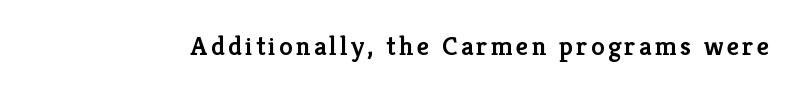
Notice how the stems are strictly vertical — no italics here. The strokes are fattened partway — semibold, not bold. Words float on clear page, feet unadorned.
